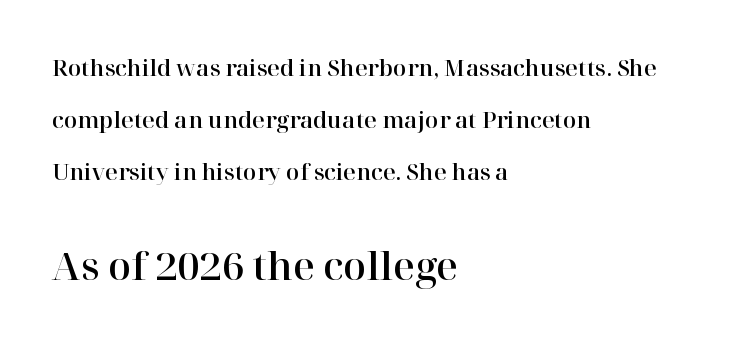
{"serif": "yes", "italic": "no", "width": "normal", "stroke_contrast": "high", "x_height": "medium", "monospaced": "no", "underline": "no", "align": "left", "line_spacing": "loose", "line_spacing_ratio": 2.37, "letter_spacing": "normal", "letter_spacing_em": 0.0, "larger_block": "second", "size_ratio": 1.73, "glyph_px": 38}
